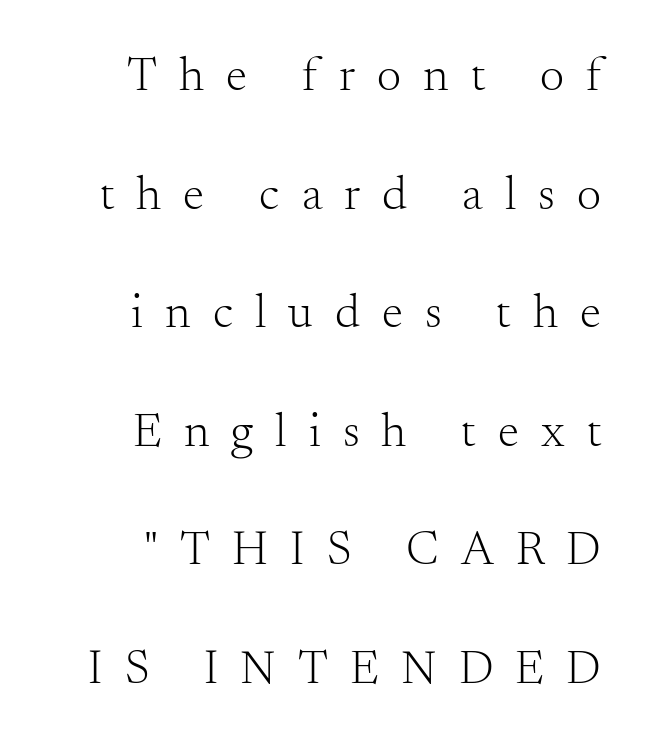
Q: Is the text bold? A: No.
Q: Is the text italic (slanted)? A: No, it is upright.
Q: Is the typeface a serif or a sans-serif typeface? A: Serif.
Q: Is the text underlined? A: No.
Q: Is the spacing between letters normal or unusually wide? A: Unusually wide.
Q: Is the spacing between lines tight, normal or loose? A: Loose.
Q: Width (condensed, normal, or wide)? A: Normal.
Q: Stroke contrast? A: Medium.
Q: x-height? A: Small.
Q: Monospaced? A: No.
